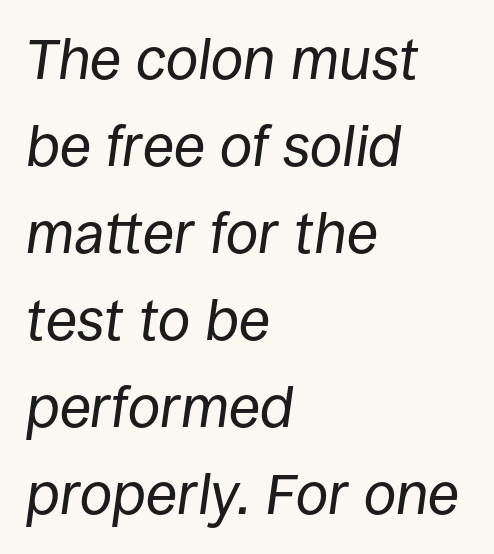
Q: Is the text bold? A: No.
Q: Is the text italic (slanted)? A: Yes, it leans right by about 8 degrees.
Q: Is the text underlined? A: No.
Q: How is the paragraph aligned? A: Left-aligned.
Q: Is the spacing between letters normal or unusually wide? A: Normal.
Q: Is the spacing between lines tight, normal or loose? A: Normal.
Q: Width (condensed, normal, or wide)? A: Normal.
Q: Stroke contrast? A: Low.
Q: x-height? A: Large.
Q: Monospaced? A: No.
